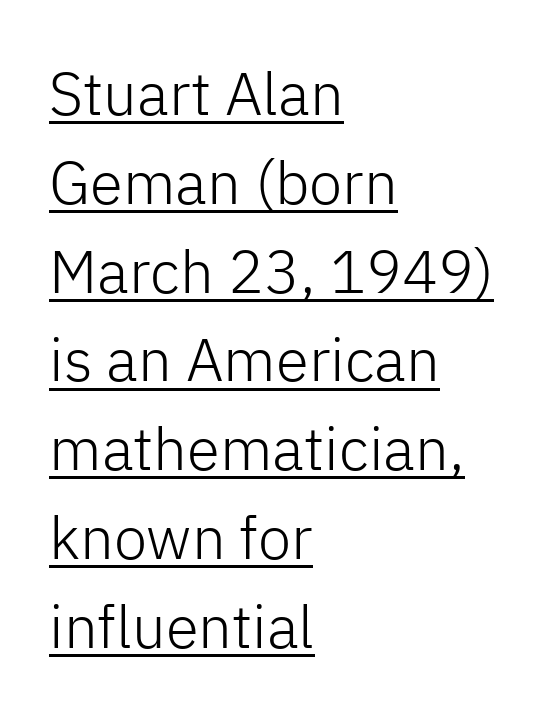
{"serif": "no", "italic": "no", "bold": "no", "weight": "light", "width": "normal", "stroke_contrast": "low", "x_height": "medium", "monospaced": "no", "underline": "yes", "align": "left", "line_spacing": "normal", "line_spacing_ratio": 1.48, "letter_spacing": "normal", "letter_spacing_em": 0.0, "glyph_px": 60}
